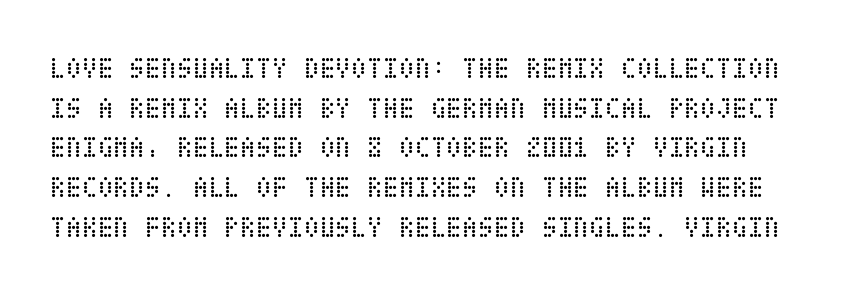
Q: Is the text bold? A: No.
Q: Is the text italic (slanted)? A: No, it is upright.
Q: Is the text underlined? A: No.
Q: Is the spacing between letters normal or unusually wide? A: Normal.
Q: Is the spacing between lines tight, normal or loose? A: Normal.
Q: Width (condensed, normal, or wide)? A: Condensed.
Q: Stroke contrast? A: Low.
Q: x-height? A: Large.
